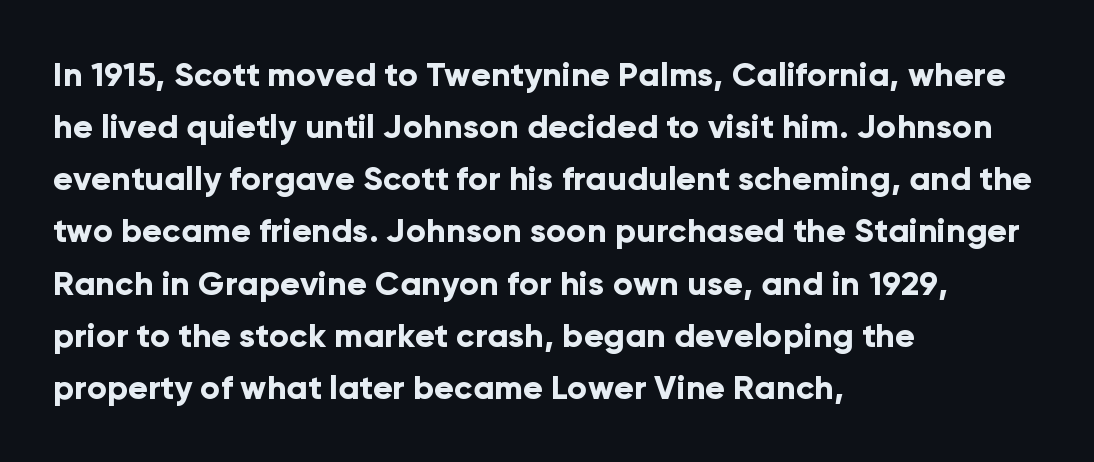
The letters sit at their default tracking, neither squeezed nor spread. Do the letters lean? They stand straight. Think of a printed novel: that variable character pitch is what you see here. Observe the absence of serifs on each vertical stroke in this sample.
